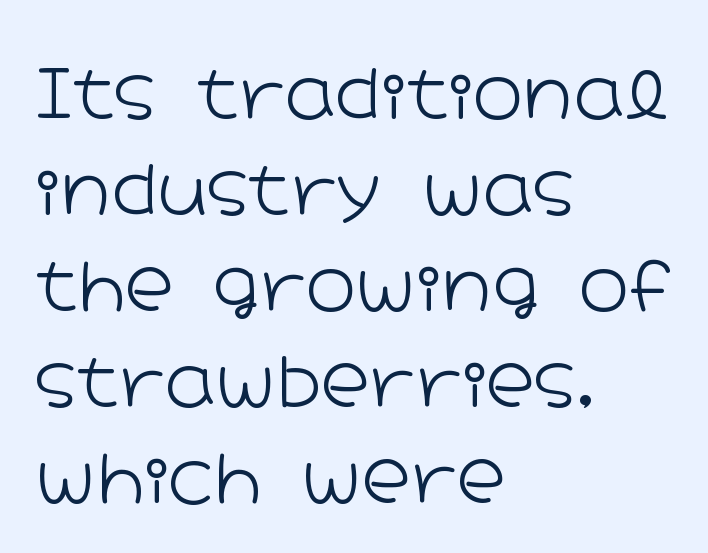
{"serif": "no", "italic": "no", "bold": "no", "weight": "light", "width": "wide", "stroke_contrast": "low", "x_height": "medium", "monospaced": "no", "underline": "no", "align": "left", "line_spacing": "normal", "line_spacing_ratio": 1.41, "letter_spacing": "normal", "letter_spacing_em": 0.0, "glyph_px": 68}
